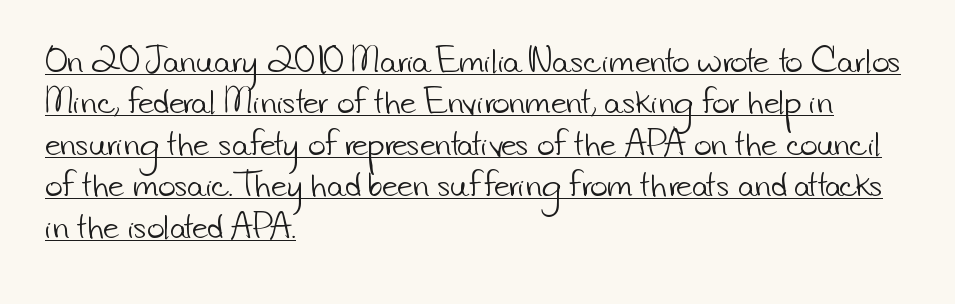
Reading down the column, the eye jumps a familiar distance to each next line. The typeface chosen for these lines omits serifs. Weight: in the light-to-regular range. A typesetter would call this proportional, since set widths differ per character. No extra tracking has been applied to these lines.
